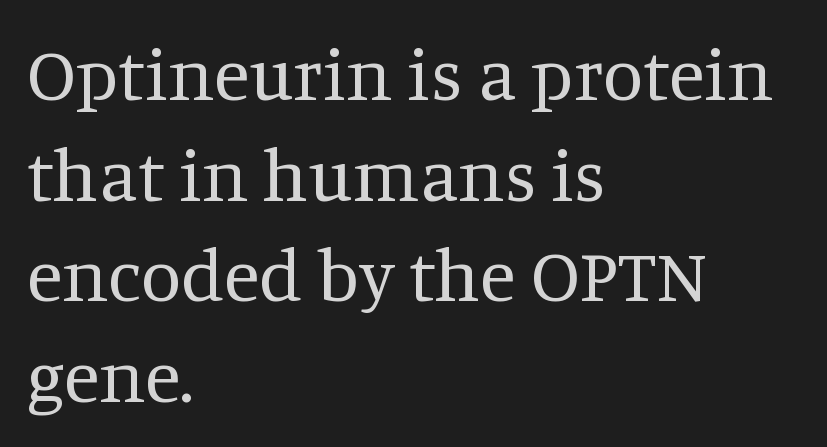
{"serif": "yes", "italic": "no", "bold": "no", "weight": "regular", "width": "normal", "stroke_contrast": "medium", "x_height": "large", "monospaced": "no", "underline": "no", "align": "left", "line_spacing": "normal", "line_spacing_ratio": 1.36, "letter_spacing": "normal", "letter_spacing_em": 0.0, "glyph_px": 74}
